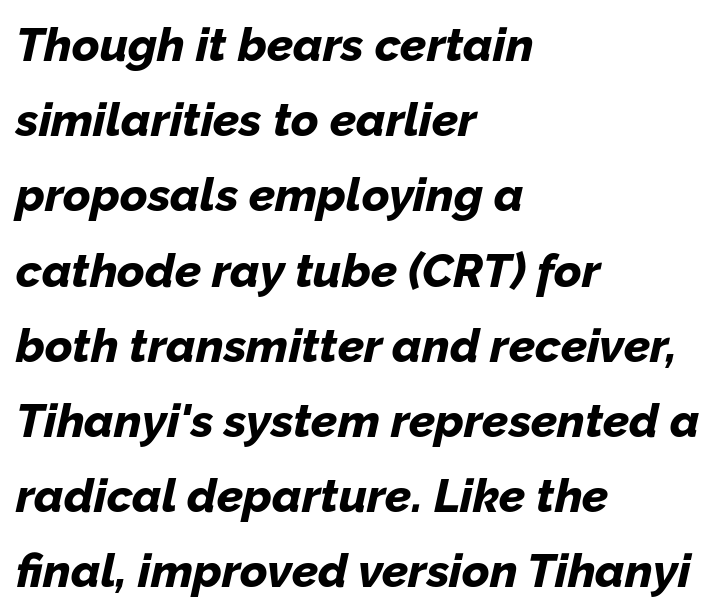
Is the block centered? No — it sits flush against the left margin. Look at the stroke-to-counter ratio: heavy, a bold. The text carries the slant typical of an italic or oblique font. Line spacing here is normal. Letter spacing: default.
